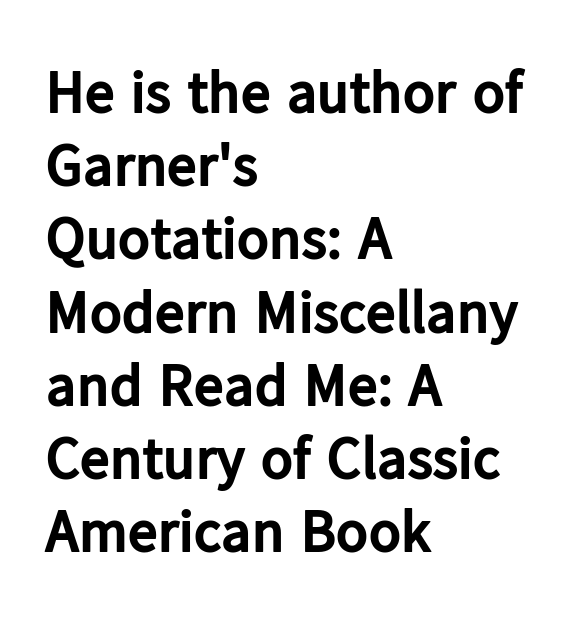
{"serif": "no", "italic": "no", "bold": "yes", "weight": "bold", "width": "normal", "stroke_contrast": "low", "x_height": "medium", "monospaced": "no", "underline": "no", "align": "left", "line_spacing_ratio": 1.22, "letter_spacing": "normal", "letter_spacing_em": 0.0, "glyph_px": 60}
